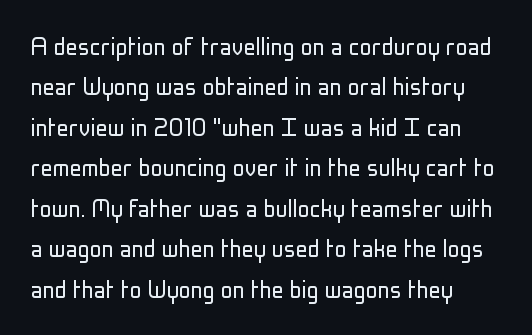
The image shows 30 px light, condensed sans-serif type, upright; set left-aligned, normal line spacing (1.35x), normal letter spacing, not underlined; low stroke contrast and a medium x-height.
